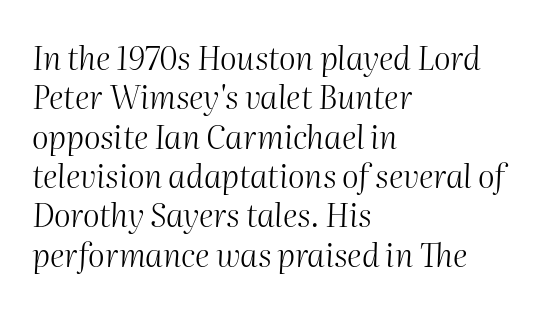
{"italic": "yes", "lean": "right", "slant_degrees": 2, "bold": "no", "weight": "light", "width": "normal", "stroke_contrast": "medium", "x_height": "medium", "monospaced": "no", "underline": "no", "align": "left", "line_spacing_ratio": 1.23, "letter_spacing": "normal", "letter_spacing_em": 0.0, "glyph_px": 32}
